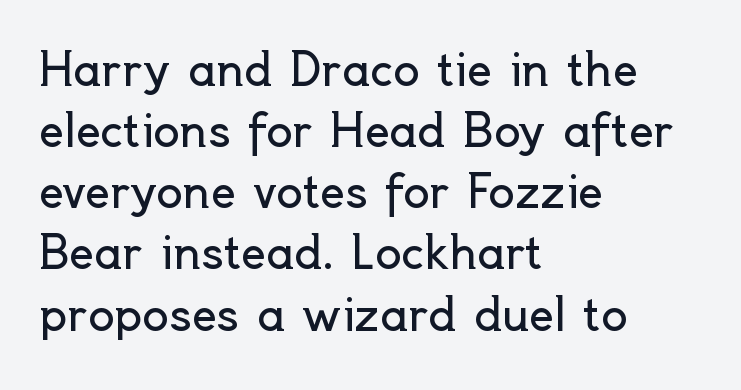
The image shows 44 px regular-weight sans-serif type, upright; set left-aligned, normal line spacing (1.39x), normal letter spacing, not underlined; a small x-height.
